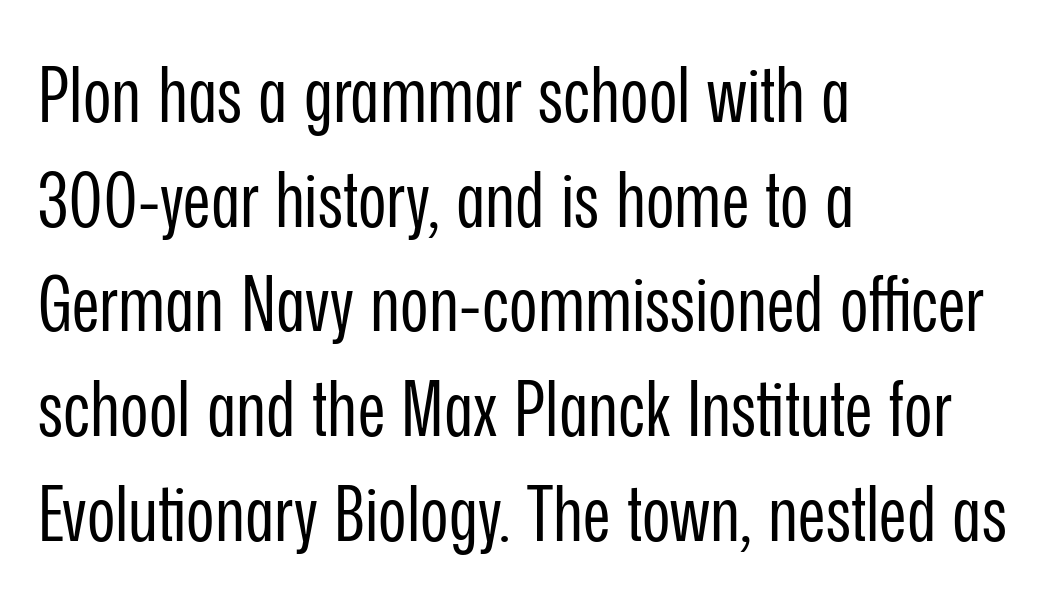
The image shows 77 px regular-weight, condensed sans-serif type, upright; set left-aligned, normal line spacing (1.36x), normal letter spacing, not underlined; low stroke contrast and a medium x-height.
